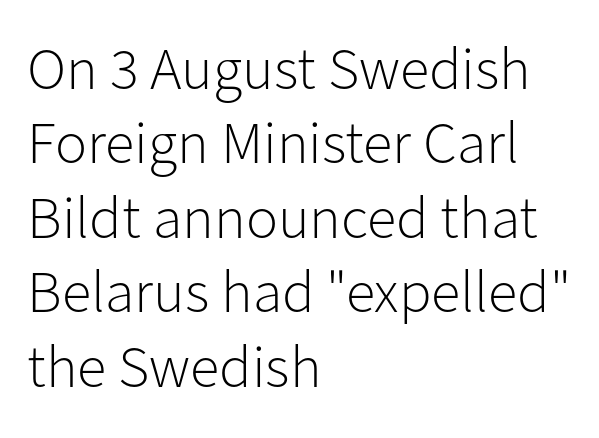
Q: Is the text bold? A: No.
Q: Is the text italic (slanted)? A: No, it is upright.
Q: Is the typeface a serif or a sans-serif typeface? A: Sans-serif.
Q: Is the text underlined? A: No.
Q: How is the paragraph aligned? A: Left-aligned.
Q: Is the spacing between letters normal or unusually wide? A: Normal.
Q: Width (condensed, normal, or wide)? A: Normal.
Q: Stroke contrast? A: Low.
Q: x-height? A: Medium.
Q: Monospaced? A: No.
